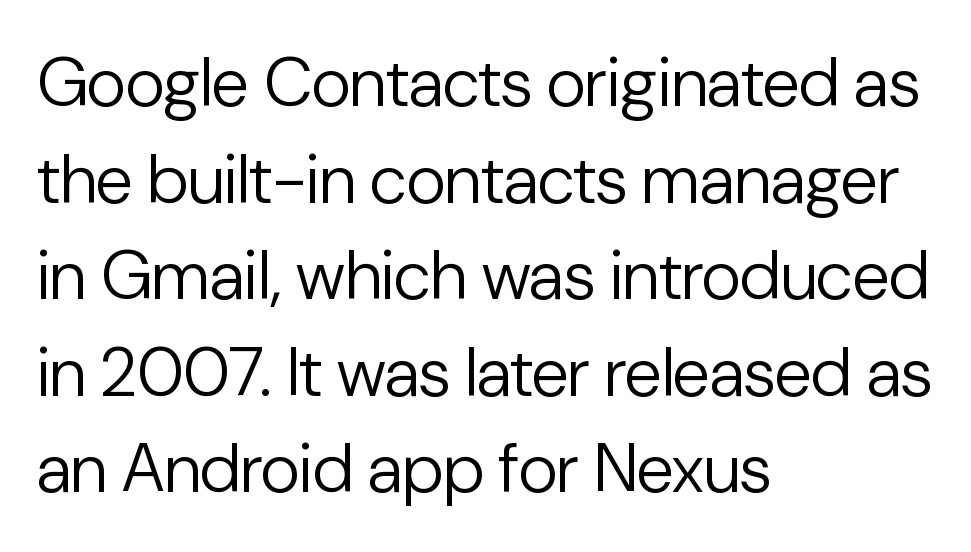
What's the leading like? Ordinary, nothing unusual. The font family rendered here belongs to the sans-serif group. The space beneath each line is pristine and unruled. The characters are drawn with everyday or finer stroke widths. The tracking reads as untouched default to a designer's eye. This sample has the flowing, uneven cadence of proportional lettering.
